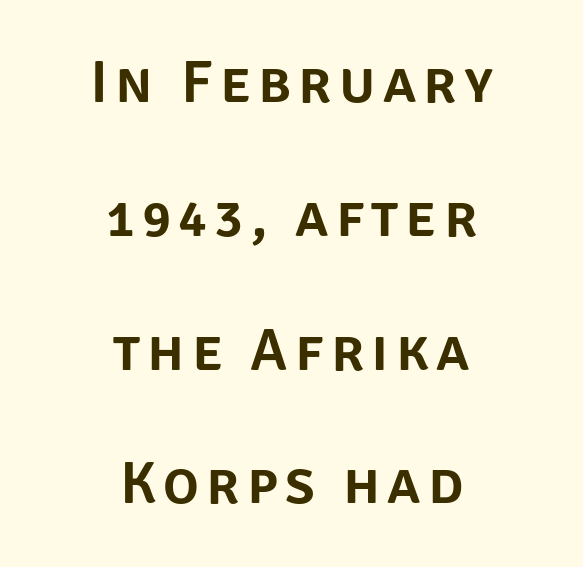
The image shows 60 px sans-serif type, upright; set centered, loose line spacing (2.23x), not underlined; low stroke contrast and a large x-height.
